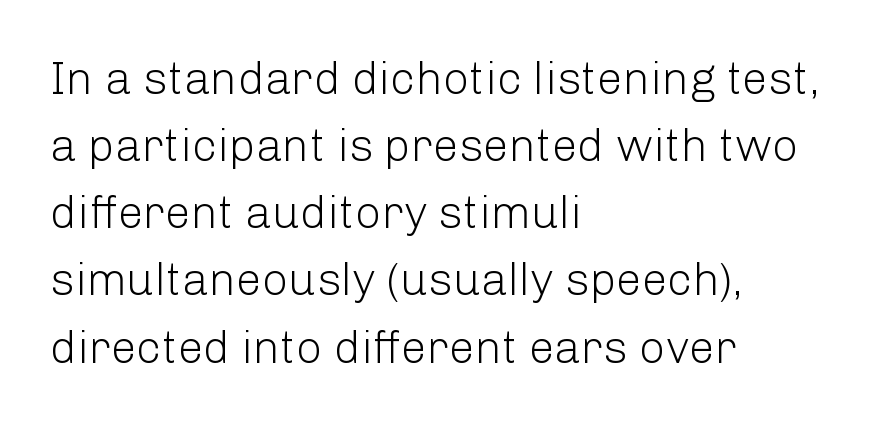
Short and long lines alike share a common starting point at left. Between one letter and the next there's only the usual sliver of space. Descenders are the only things crossing below the line. These lines are rendered in a variable-pitch font. Tall strokes in this sample are plumb rather than angled.
